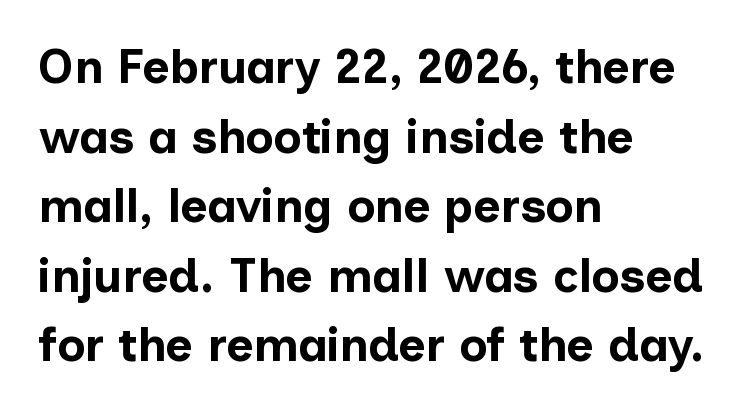
The image shows 47 px bold sans-serif type, upright; set left-aligned, normal line spacing (1.48x), normal letter spacing, not underlined; low stroke contrast and a medium x-height.
